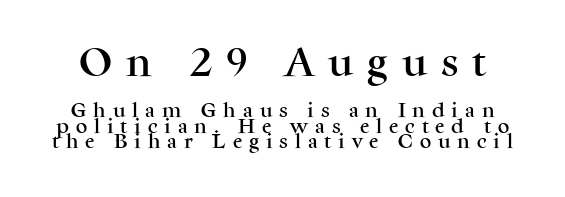
Note the varied advance widths — an 'i' is clearly narrower than an 'm'. Posture: straight, roman, zero tilt. Check where the strokes stop: tiny serifs finish them off. Words appear elongated and porous because spacing is wide.
